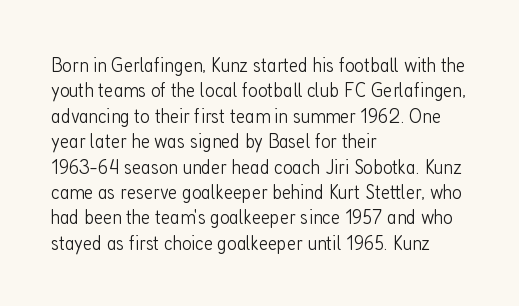
The image shows 21 px text type, upright; set left-aligned, line spacing 1.21x, normal letter spacing, not underlined.
